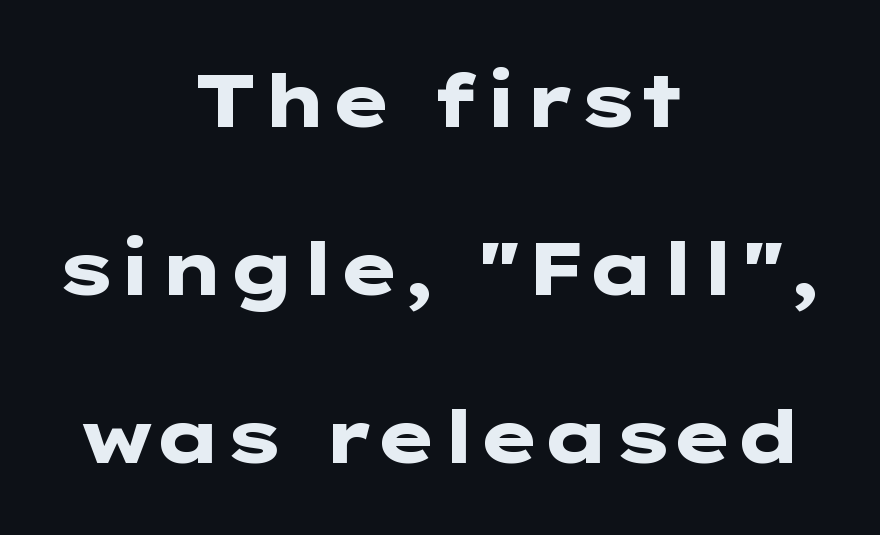
Q: Is the text bold? A: Yes.
Q: Is the text italic (slanted)? A: No, it is upright.
Q: Is the typeface a serif or a sans-serif typeface? A: Sans-serif.
Q: Is the text underlined? A: No.
Q: How is the paragraph aligned? A: Centered.
Q: Is the spacing between letters normal or unusually wide? A: Normal.
Q: Is the spacing between lines tight, normal or loose? A: Loose.
Q: Width (condensed, normal, or wide)? A: Wide.
Q: Stroke contrast? A: Low.
Q: x-height? A: Medium.
